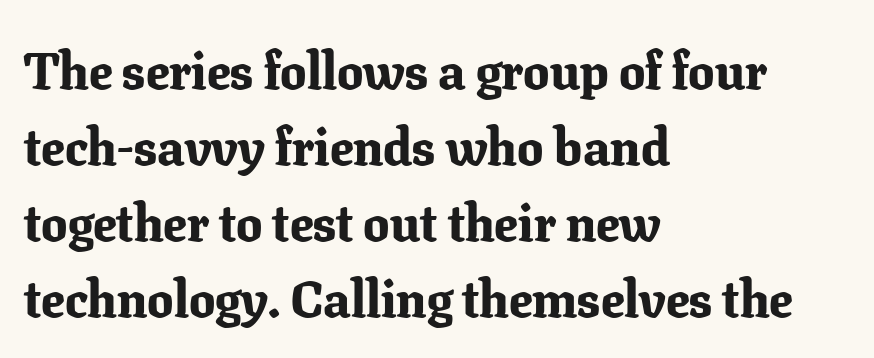
Students, this is bold: see how much ink each stroke carries. Character widths vary here, with narrow letters taking less room than wide ones. Unlike a clean sans, this face finishes its strokes with serifs. Every character sits straight up, as roman type does.
